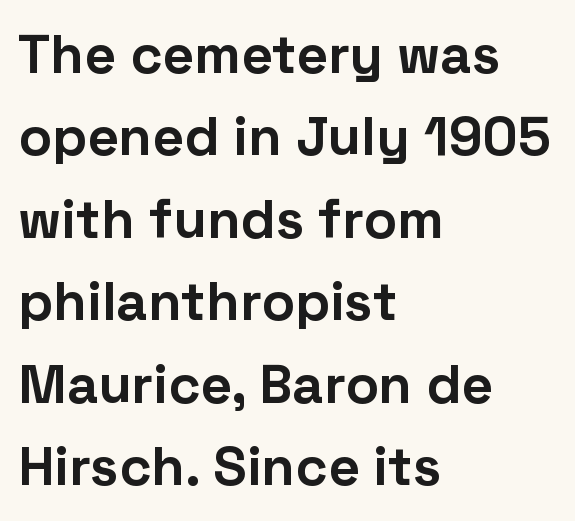
These lines keep a tight, regular rhythm from letter to letter. The face used here is proportionally spaced, like ordinary book or web type. Vertical spacing — default. Letterform terminals end flat and unadorned throughout the passage.
